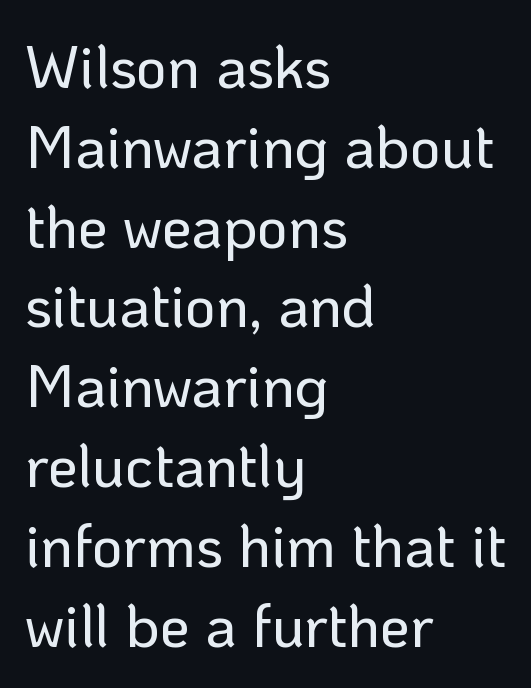
{"serif": "no", "italic": "no", "width": "normal", "stroke_contrast": "low", "x_height": "medium", "monospaced": "no", "underline": "no", "align": "left", "line_spacing": "normal", "line_spacing_ratio": 1.33, "letter_spacing": "normal", "letter_spacing_em": 0.0, "glyph_px": 60}
